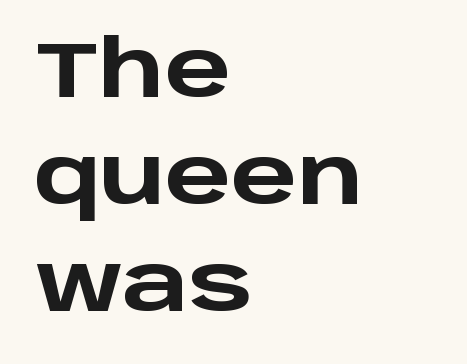
The image shows 78 px heavy, wide sans-serif type, upright; set left-aligned, normal line spacing (1.37x), normal letter spacing, not underlined; low stroke contrast and a large x-height.
